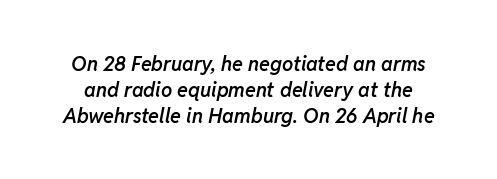
{"italic": "yes", "lean": "right", "slant_degrees": 11, "bold": "semi", "underline": "no", "line_spacing": "normal", "line_spacing_ratio": 1.3, "letter_spacing": "normal", "letter_spacing_em": 0.0, "glyph_px": 20}
